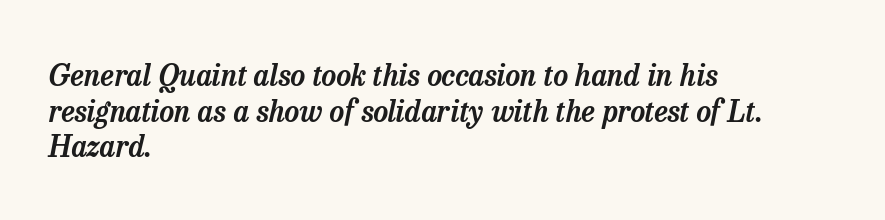
In CSS terms this would be text-align: left. These lines were composed using italics. Check where the strokes stop: tiny serifs finish them off. Letter spacing: default.
